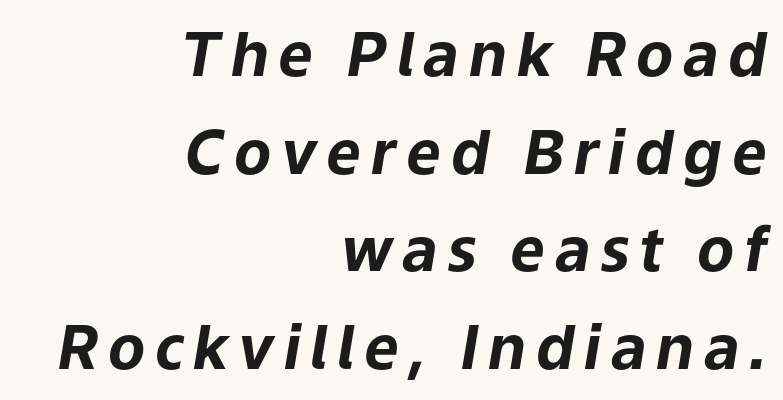
Is the type bold? Yes — the strokes are clearly thick and heavy. Quick note: underline off. The rendering uses natural spacing where letterforms have individual widths. You can tell it's italic because the verticals aren't actually vertical. Every row of glyphs terminates at an identical x-position on the right. Is there much room between lines? A standard amount, neither cramped nor airy.
